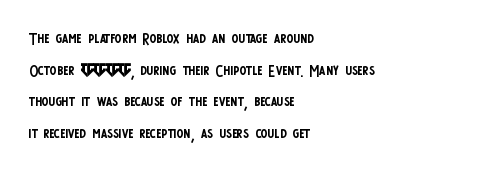
The image shows 21 px text type, upright; set left-aligned, normal line spacing (1.51x), normal letter spacing, not underlined.
